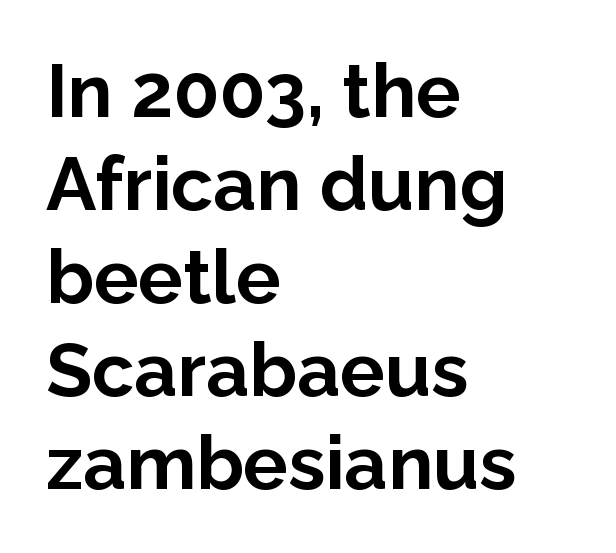
Honestly, there is no underline to notice here at all. Weight check: bold — yes, fully. The rendering uses natural spacing where letterforms have individual widths. Upright lettering throughout. How are the letters spaced? Ordinarily, with no added tracking. The compositor pushed each line to the left boundary.
